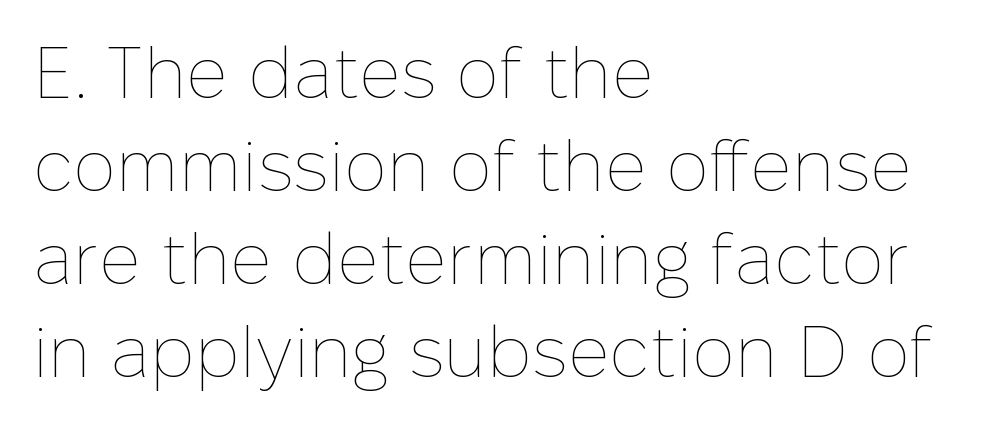
The image shows 72 px thin type, upright; set left-aligned, normal line spacing (1.29x), normal letter spacing, not underlined; low stroke contrast and a medium x-height.
